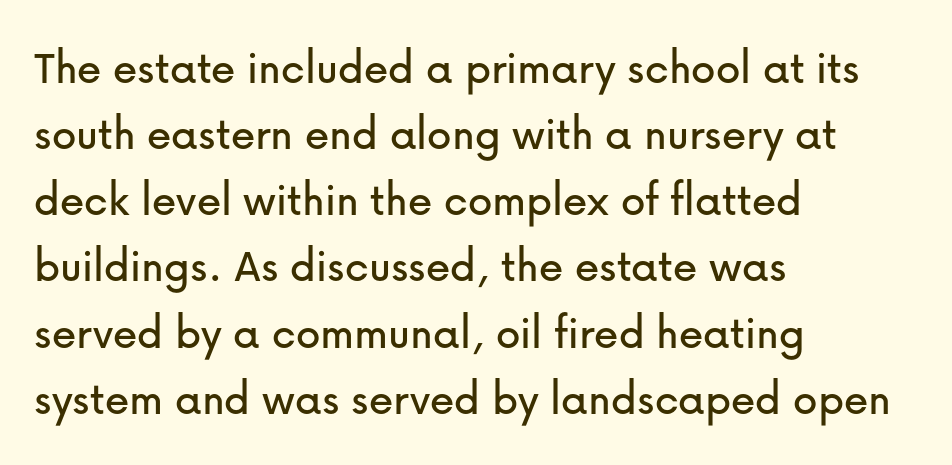
The image shows 49 px sans-serif type, upright; set left-aligned, normal line spacing (1.35x), normal letter spacing, not underlined; low stroke contrast and a medium x-height.
